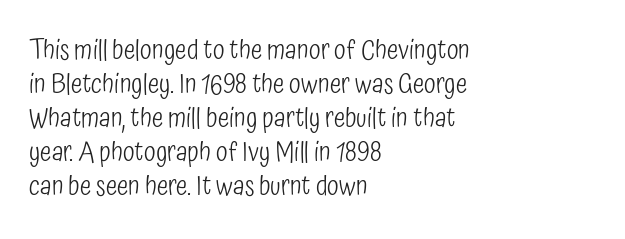
Q: Is the text bold? A: No.
Q: Is the text italic (slanted)? A: No, it is upright.
Q: Is the text underlined? A: No.
Q: How is the paragraph aligned? A: Left-aligned.
Q: Is the spacing between letters normal or unusually wide? A: Normal.
Q: Is the spacing between lines tight, normal or loose? A: Normal.
